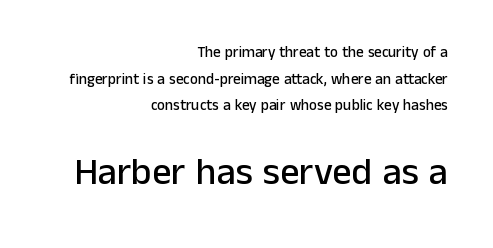
Nobody touched the tracking dial on this one. Any mark beneath the type? The region is blank. Style check: upright. The face used here is proportionally spaced, like ordinary book or web type. The composition opens small and finishes big.
